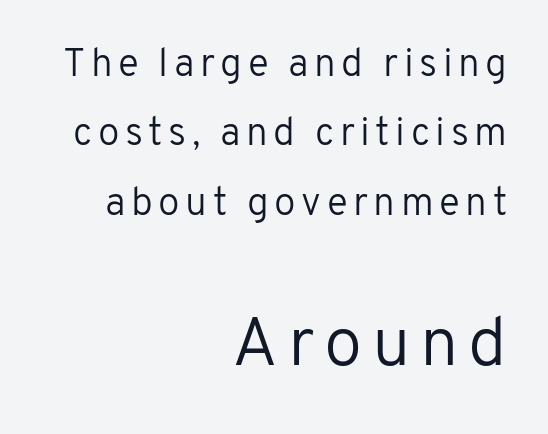
Classification — sans serif. Size hierarchy here favors the trailing block over the leading one. Short and long lines alike share a common ending point at right. Proportional: the letters do not fall into vertical columns. The strip under each line holds only bare page. Rendered with straight, roman letterforms.
